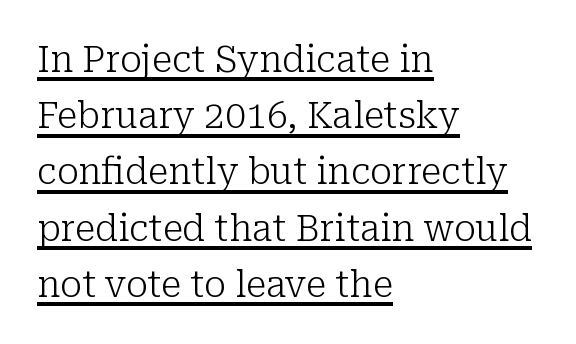
The image shows 37 px light serif type, upright; set left-aligned, normal line spacing (1.52x), normal letter spacing, underlined; low stroke contrast and a medium x-height.
